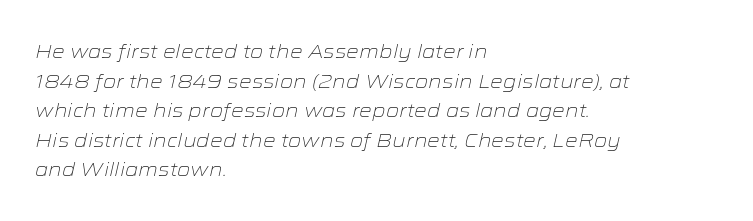
Reading down the block, your eye returns to a fixed left position each line. This sample uses an oblique cut, with every glyph tilted off the vertical. Weight: in the light-to-regular range. This rendering features lettering with no underline.
